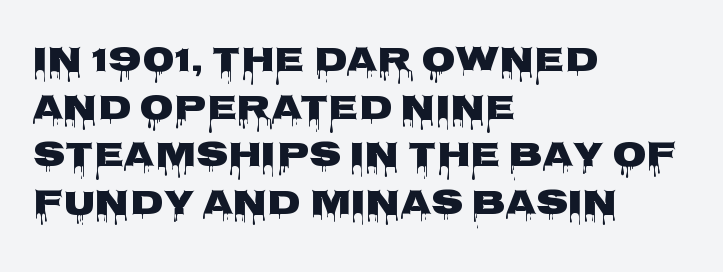
Q: Is the text bold? A: Yes.
Q: Is the text italic (slanted)? A: No, it is upright.
Q: Is the typeface a serif or a sans-serif typeface? A: Sans-serif.
Q: Is the text underlined? A: No.
Q: How is the paragraph aligned? A: Left-aligned.
Q: Is the spacing between letters normal or unusually wide? A: Normal.
Q: Is the spacing between lines tight, normal or loose? A: Normal.
Q: Width (condensed, normal, or wide)? A: Wide.
Q: Stroke contrast? A: Low.
Q: x-height? A: Large.
Q: Monospaced? A: No.
